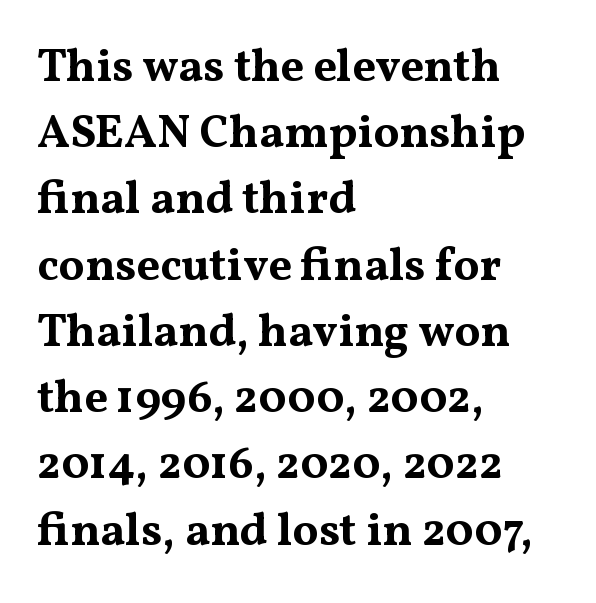
The setting favours the left margin, as ordinary paragraphs usually do. A normal amount of white space separates one row of letters from the next. Note: serifs present on the glyphs. The passage shown has conventional tracking throughout. Think of a printed novel: that variable character pitch is what you see here.
